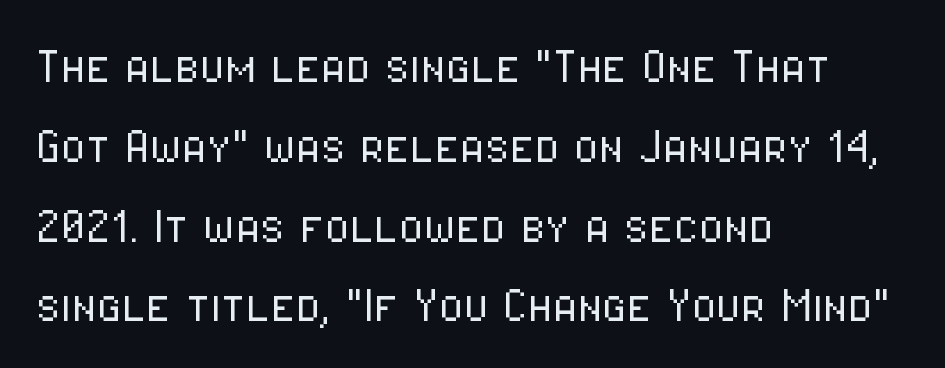
The image shows 57 px light, condensed sans-serif type, upright; set left-aligned, normal line spacing (1.4x), normal letter spacing, not underlined; low stroke contrast and a medium x-height.
